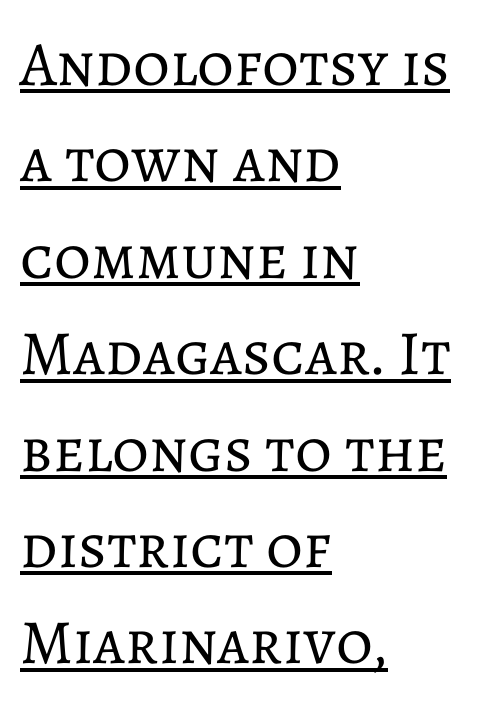
{"italic": "no", "bold": "no", "weight": "regular", "width": "normal", "stroke_contrast": "low", "x_height": "medium", "monospaced": "no", "underline": "yes", "align": "left", "line_spacing": "normal", "line_spacing_ratio": 1.53, "letter_spacing": "normal", "letter_spacing_em": 0.0, "glyph_px": 63}
